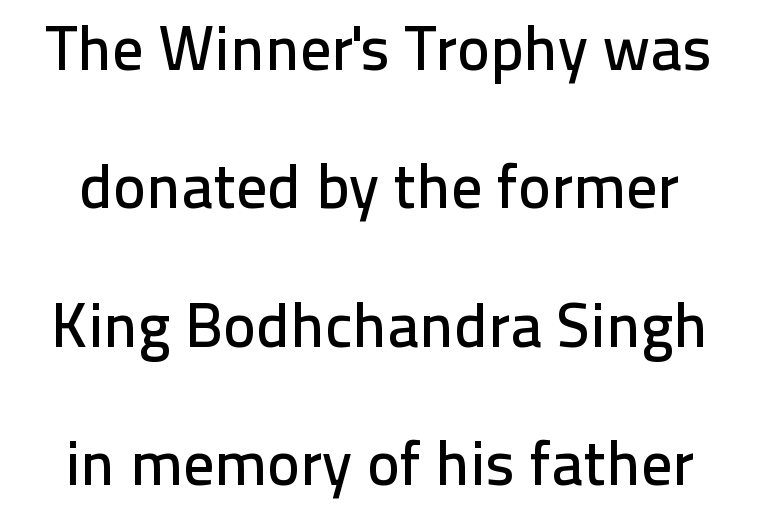
Q: Is the text italic (slanted)? A: No, it is upright.
Q: Is the typeface a serif or a sans-serif typeface? A: Sans-serif.
Q: Is the text underlined? A: No.
Q: Is the spacing between letters normal or unusually wide? A: Normal.
Q: Is the spacing between lines tight, normal or loose? A: Loose.
Q: Width (condensed, normal, or wide)? A: Normal.
Q: Stroke contrast? A: Low.
Q: x-height? A: Medium.
Q: Monospaced? A: No.
